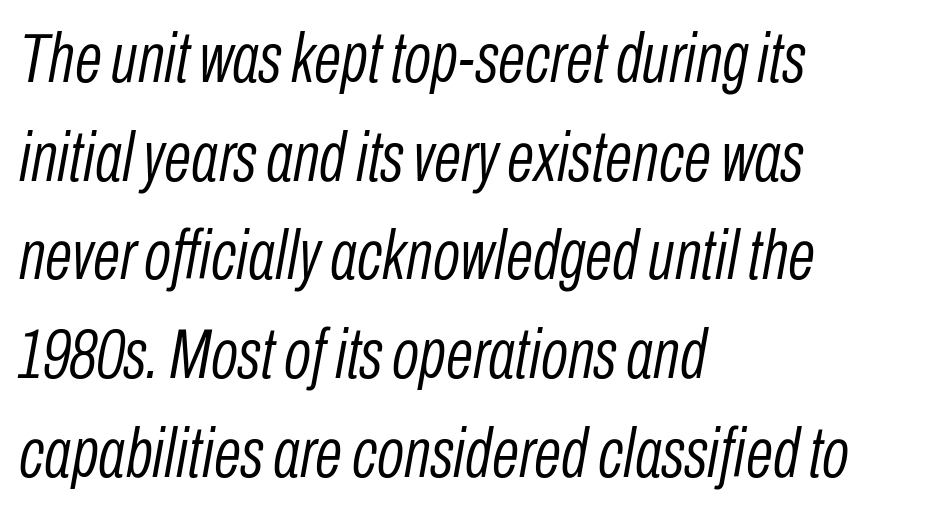
{"italic": "yes", "lean": "right", "slant_degrees": 10, "bold": "no", "weight": "light", "width": "condensed", "stroke_contrast": "low", "x_height": "medium", "monospaced": "no", "underline": "no", "align": "left", "line_spacing": "normal", "line_spacing_ratio": 1.39, "letter_spacing": "normal", "letter_spacing_em": 0.0, "glyph_px": 71}
